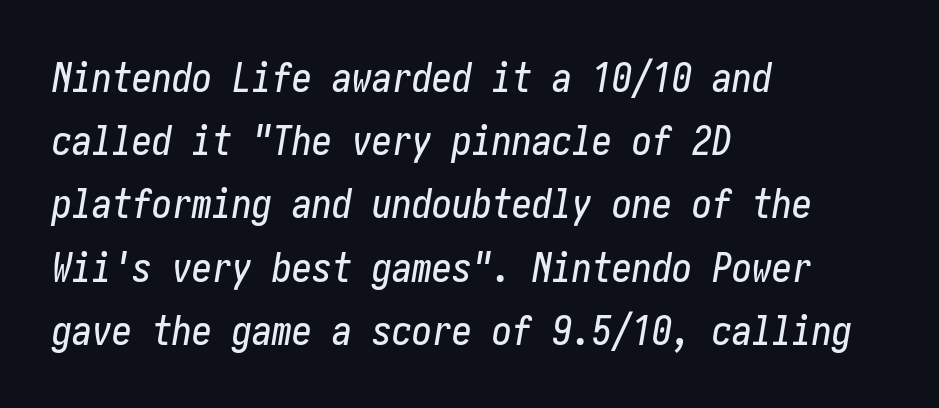
{"italic": "yes", "lean": "right", "slant_degrees": 10, "width": "condensed", "stroke_contrast": "low", "x_height": "medium", "underline": "no", "align": "left", "line_spacing": "normal", "line_spacing_ratio": 1.58, "letter_spacing": "normal", "letter_spacing_em": 0.0, "glyph_px": 40}
